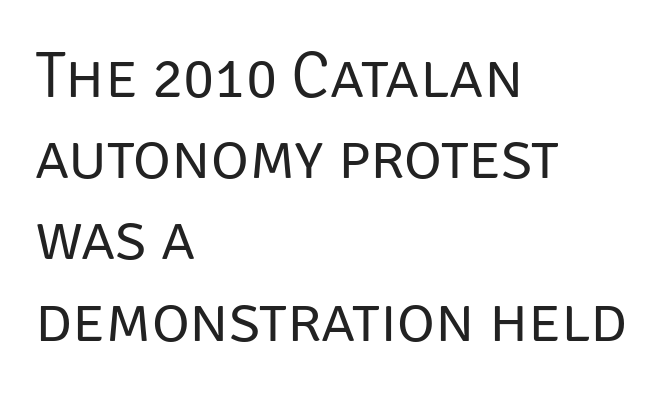
Q: Is the text bold? A: No.
Q: Is the text italic (slanted)? A: No, it is upright.
Q: Is the typeface a serif or a sans-serif typeface? A: Sans-serif.
Q: Is the text underlined? A: No.
Q: How is the paragraph aligned? A: Left-aligned.
Q: Is the spacing between letters normal or unusually wide? A: Normal.
Q: Is the spacing between lines tight, normal or loose? A: Normal.
Q: Width (condensed, normal, or wide)? A: Normal.
Q: Stroke contrast? A: Low.
Q: x-height? A: Large.
Q: Monospaced? A: No.
